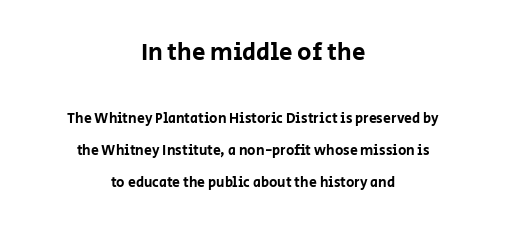
Q: Is the text italic (slanted)? A: No, it is upright.
Q: Is the text underlined? A: No.
Q: How is the paragraph aligned? A: Centered.
Q: Is the spacing between letters normal or unusually wide? A: Normal.
Q: Is the spacing between lines tight, normal or loose? A: Loose.
Q: Which block of text is set in a larger size, the first (top) or the second (bottom)? A: The first (top) one.
